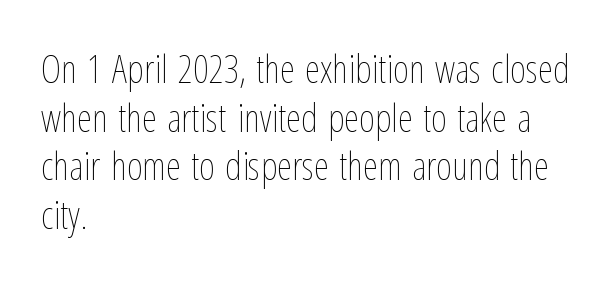
{"italic": "no", "bold": "no", "weight": "thin", "width": "condensed", "stroke_contrast": "low", "x_height": "medium", "monospaced": "no", "underline": "no", "align": "left", "line_spacing": "normal", "line_spacing_ratio": 1.25, "letter_spacing": "normal", "letter_spacing_em": 0.0, "glyph_px": 39}
